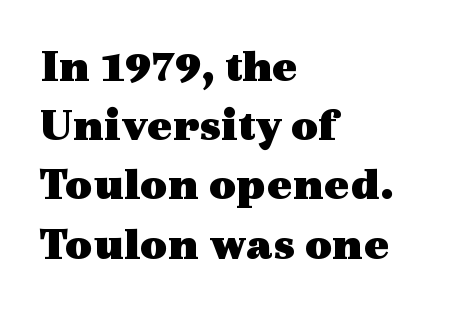
{"serif": "yes", "italic": "no", "bold": "yes", "weight": "heavy", "width": "wide", "x_height": "medium", "monospaced": "no", "underline": "no", "align": "left", "line_spacing": "normal", "line_spacing_ratio": 1.26, "letter_spacing": "normal", "letter_spacing_em": 0.0, "glyph_px": 47}
